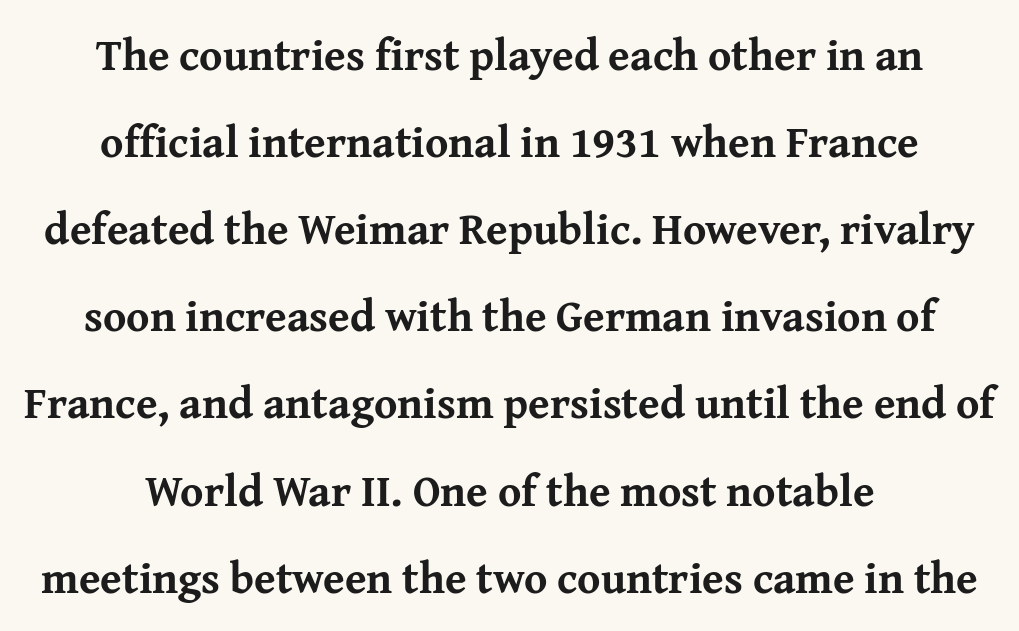
Posture: upright roman. Centered paragraph, ragged on both sides. Yep, those are serifs on the letters. Students, note that the glyphs here touch the page at normal intervals. Typesetter's note: full bold, strokes at maximum text heaviness. Do the characters align in a grid? No, the font is proportional.
